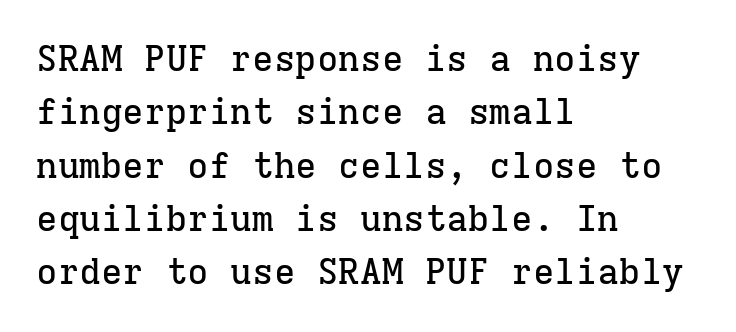
Q: Is the text italic (slanted)? A: No, it is upright.
Q: Is the typeface a serif or a sans-serif typeface? A: Serif.
Q: Is the text underlined? A: No.
Q: How is the paragraph aligned? A: Left-aligned.
Q: Is the spacing between letters normal or unusually wide? A: Normal.
Q: Is the spacing between lines tight, normal or loose? A: Normal.
Q: Width (condensed, normal, or wide)? A: Normal.
Q: Stroke contrast? A: Low.
Q: x-height? A: Medium.
Q: Monospaced? A: Yes.
